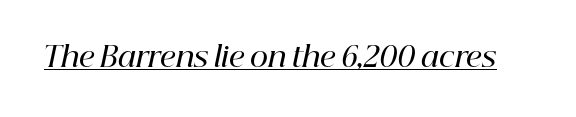
Q: Is the text bold? A: Semi-bold.
Q: Is the text italic (slanted)? A: Yes, it leans right by about 12 degrees.
Q: Is the typeface a serif or a sans-serif typeface? A: Serif.
Q: Is the text underlined? A: Yes.
Q: Is the spacing between letters normal or unusually wide? A: Normal.
Q: Width (condensed, normal, or wide)? A: Normal.
Q: Stroke contrast? A: High.
Q: x-height? A: Medium.
Q: Monospaced? A: No.
